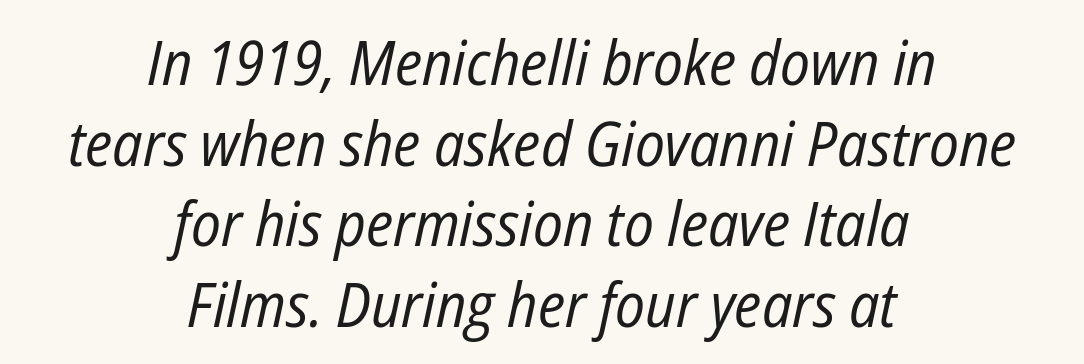
Q: Is the text bold? A: No.
Q: Is the text italic (slanted)? A: Yes, it leans right by about 12 degrees.
Q: Is the text underlined? A: No.
Q: How is the paragraph aligned? A: Centered.
Q: Is the spacing between letters normal or unusually wide? A: Normal.
Q: Is the spacing between lines tight, normal or loose? A: Normal.
Q: Width (condensed, normal, or wide)? A: Condensed.
Q: Stroke contrast? A: Low.
Q: x-height? A: Medium.
Q: Monospaced? A: No.
